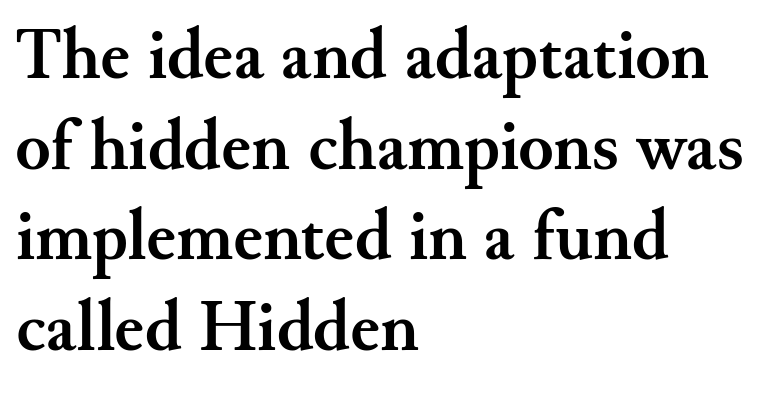
{"serif": "yes", "italic": "no", "bold": "yes", "weight": "semibold", "width": "normal", "stroke_contrast": "medium", "x_height": "small", "monospaced": "no", "underline": "no", "align": "left", "line_spacing": "normal", "line_spacing_ratio": 1.26, "letter_spacing": "normal", "letter_spacing_em": 0.0, "glyph_px": 72}
